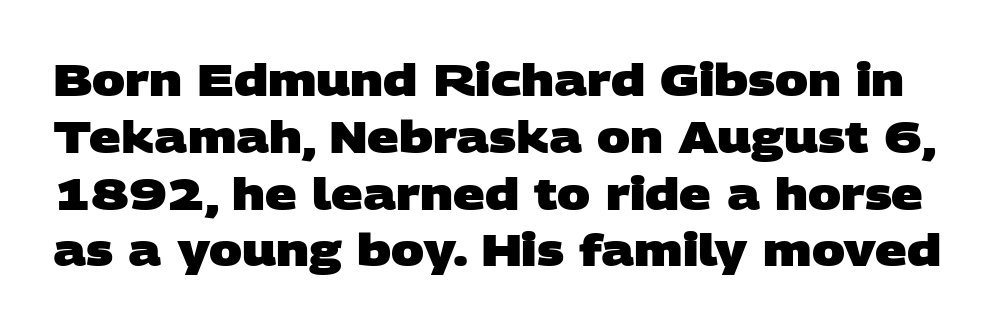
Q: Is the text bold? A: Yes.
Q: Is the typeface a serif or a sans-serif typeface? A: Sans-serif.
Q: Is the text underlined? A: No.
Q: Is the spacing between letters normal or unusually wide? A: Normal.
Q: Is the spacing between lines tight, normal or loose? A: Normal.
Q: Width (condensed, normal, or wide)? A: Wide.
Q: Stroke contrast? A: Low.
Q: x-height? A: Large.
Q: Monospaced? A: No.
